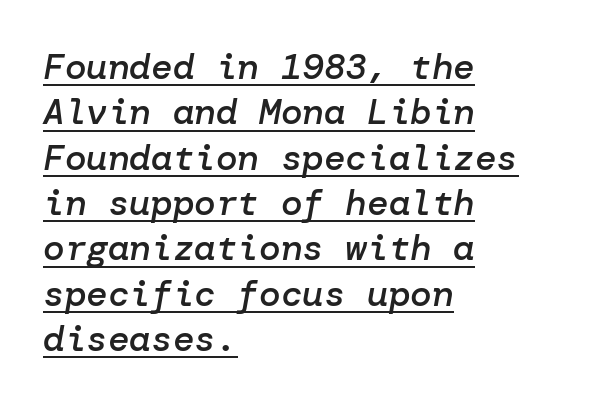
The image shows 36 px semibold type, italic (leaning right); set left-aligned, normal line spacing (1.26x), normal letter spacing, underlined; low stroke contrast and a medium x-height.
